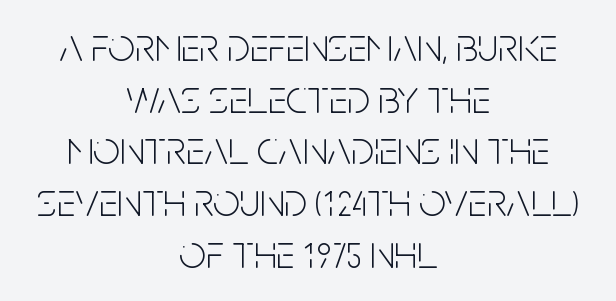
Q: Is the text bold? A: No.
Q: Is the text italic (slanted)? A: No, it is upright.
Q: Is the typeface a serif or a sans-serif typeface? A: Sans-serif.
Q: Is the text underlined? A: No.
Q: How is the paragraph aligned? A: Centered.
Q: Is the spacing between letters normal or unusually wide? A: Normal.
Q: Is the spacing between lines tight, normal or loose? A: Tight.
Q: Width (condensed, normal, or wide)? A: Condensed.
Q: Stroke contrast? A: Low.
Q: x-height? A: Large.
Q: Monospaced? A: No.
